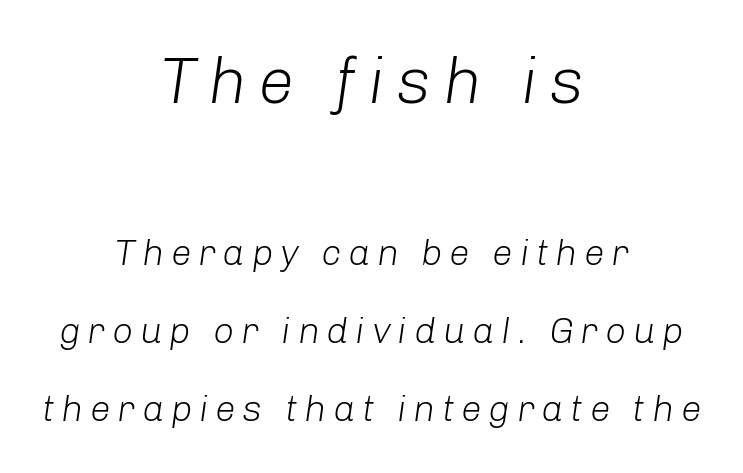
The image shows 65 px light type, italic (leaning right); set centered, loose line spacing (2.11x), not underlined; the first (top) block is 1.76x larger; low stroke contrast and a medium x-height.
